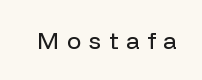
The image shows 24 px text type, upright; set unusually wide letter spacing (+0.33 em), not underlined.
